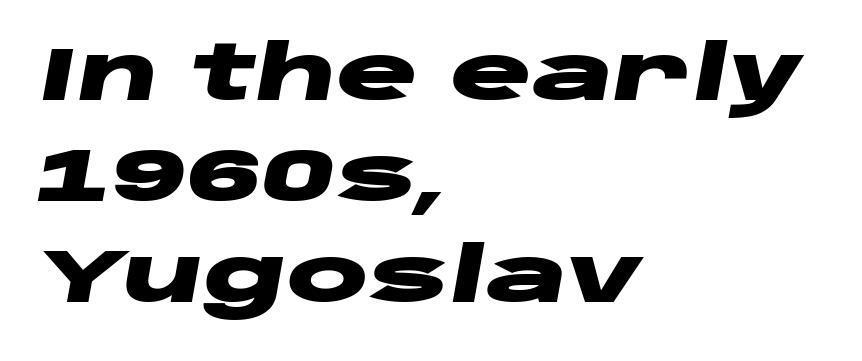
{"italic": "yes", "lean": "right", "slant_degrees": 10, "bold": "yes", "weight": "heavy", "width": "wide", "stroke_contrast": "low", "x_height": "large", "monospaced": "no", "underline": "no", "align": "left", "line_spacing": "normal", "line_spacing_ratio": 1.33, "letter_spacing": "normal", "letter_spacing_em": 0.0, "glyph_px": 76}
